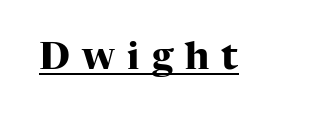
The image shows 38 px heavy serif type, upright; set unusually wide letter spacing (+0.32 em), underlined; high stroke contrast and a medium x-height.
